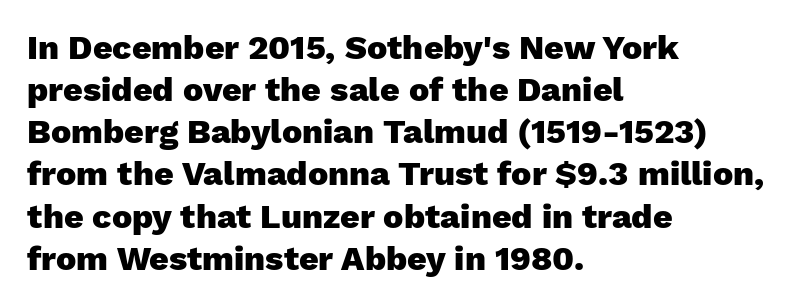
The sample has been set heavy, in full bold. There is no visible air inserted between adjacent glyphs. The rendering uses natural spacing where letterforms have individual widths. Are there feet on the stems? There aren't — it's a sans.
